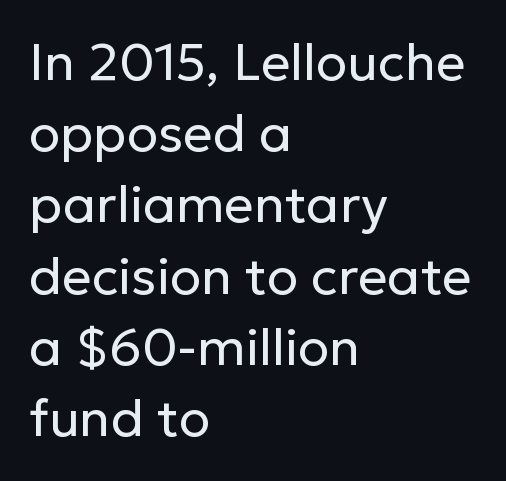
Q: Is the text bold? A: No.
Q: Is the text italic (slanted)? A: No, it is upright.
Q: Is the typeface a serif or a sans-serif typeface? A: Sans-serif.
Q: Is the text underlined? A: No.
Q: How is the paragraph aligned? A: Left-aligned.
Q: Is the spacing between letters normal or unusually wide? A: Normal.
Q: Is the spacing between lines tight, normal or loose? A: Normal.
Q: Width (condensed, normal, or wide)? A: Normal.
Q: Stroke contrast? A: Low.
Q: x-height? A: Medium.
Q: Monospaced? A: No.
